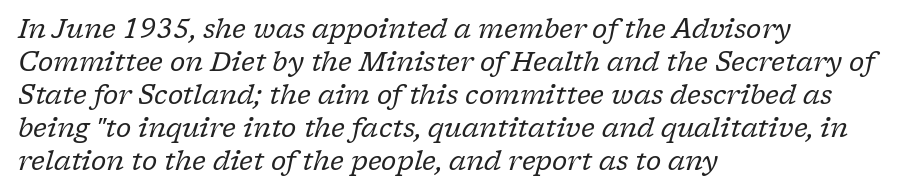
{"italic": "yes", "lean": "right", "slant_degrees": 17, "bold": "no", "underline": "no", "align": "left", "line_spacing": "normal", "line_spacing_ratio": 1.27, "letter_spacing": "normal", "letter_spacing_em": 0.0, "glyph_px": 26}
